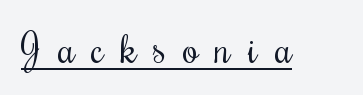
Q: Is the text bold? A: No.
Q: Is the text italic (slanted)? A: Yes.
Q: Is the text underlined? A: Yes.
Q: Is the spacing between letters normal or unusually wide? A: Unusually wide.
Q: Width (condensed, normal, or wide)? A: Condensed.
Q: Stroke contrast? A: Medium.
Q: x-height? A: Small.
Q: Monospaced? A: No.
